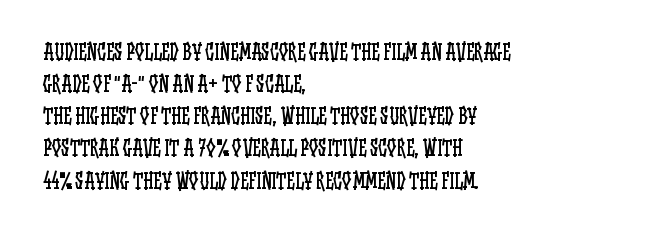
{"italic": "no", "bold": "no", "underline": "no", "align": "left", "line_spacing": "normal", "line_spacing_ratio": 1.53, "letter_spacing": "normal", "letter_spacing_em": 0.0, "glyph_px": 21}
